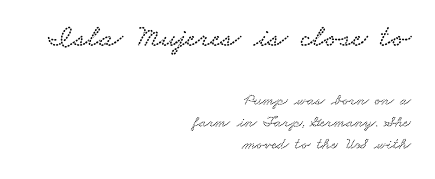
The image shows 32 px wide serif type; set right-aligned, normal line spacing (1.37x), normal letter spacing, not underlined; the first (top) block is 2.0x larger; low stroke contrast and a small x-height.
